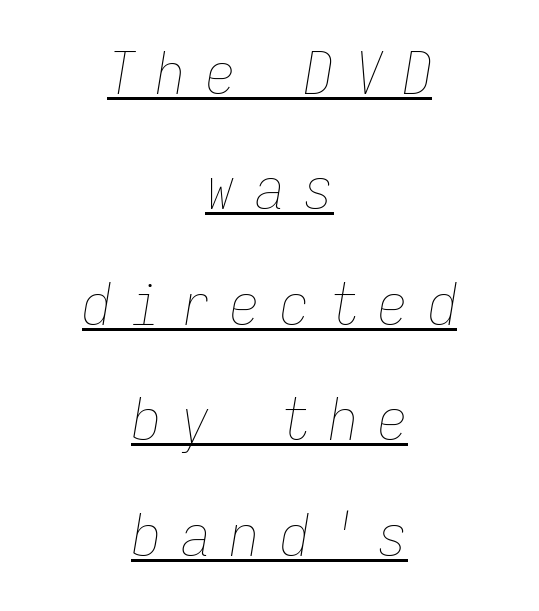
{"italic": "yes", "lean": "right", "slant_degrees": 9, "bold": "no", "weight": "thin", "width": "condensed", "stroke_contrast": "low", "x_height": "medium", "monospaced": "yes", "underline": "yes", "align": "center", "line_spacing": "loose", "line_spacing_ratio": 1.99, "letter_spacing": "wide", "letter_spacing_em": 0.35, "glyph_px": 58}
